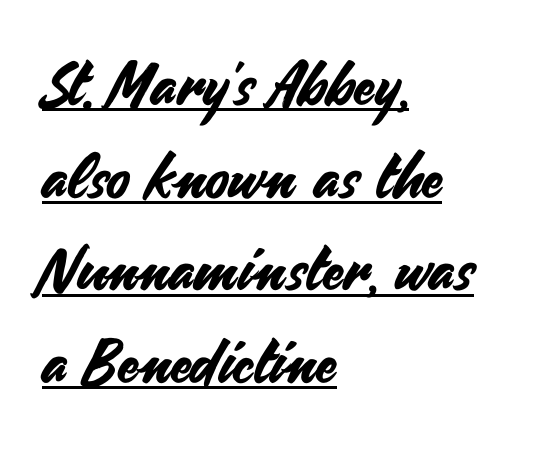
{"serif": "no", "width": "normal", "stroke_contrast": "medium", "x_height": "small", "monospaced": "no", "underline": "yes", "align": "left", "line_spacing": "normal", "line_spacing_ratio": 1.52, "letter_spacing": "normal", "letter_spacing_em": 0.0, "glyph_px": 61}
